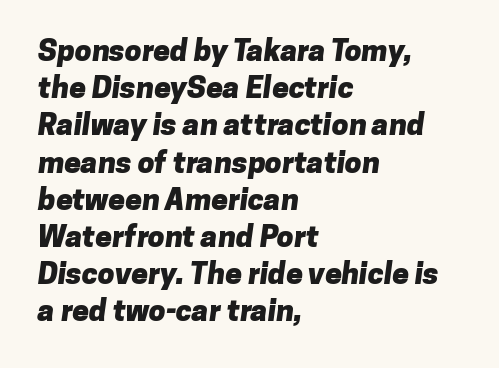
All the whitespace from short lines collects on the right. The type is set solid horizontally, with unmodified tracking. The type family on display is of the sans-serif kind. Is this a fixed-width face? No — the glyphs have proportional, varying widths. Quick note: underline off. A dark, heavy texture on the line: the type is bold.
